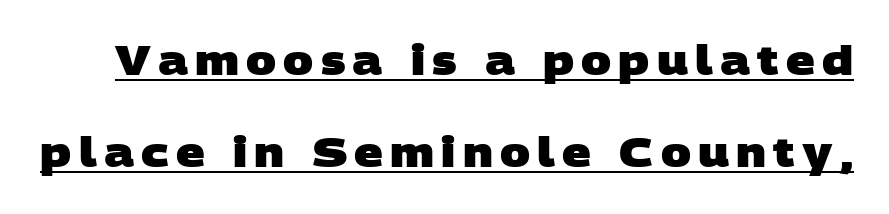
The image shows 40 px heavy, wide sans-serif type; set loose line spacing (2.31x), underlined; low stroke contrast and a large x-height.
